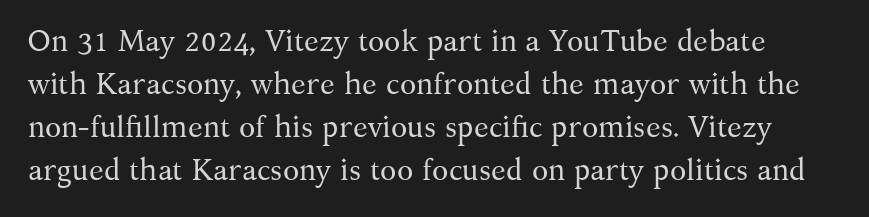
{"serif": "yes", "italic": "no", "bold": "no", "weight": "regular", "width": "normal", "stroke_contrast": "medium", "x_height": "medium", "monospaced": "no", "underline": "no", "line_spacing": "normal", "line_spacing_ratio": 1.43, "letter_spacing": "normal", "letter_spacing_em": 0.0, "glyph_px": 30}
